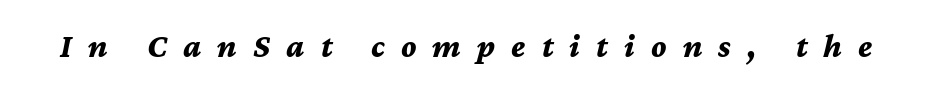
Q: Is the text bold? A: Yes.
Q: Is the text italic (slanted)? A: Yes, it leans right by about 12 degrees.
Q: Is the text underlined? A: No.
Q: Is the spacing between letters normal or unusually wide? A: Unusually wide.
Q: Width (condensed, normal, or wide)? A: Normal.
Q: Stroke contrast? A: Medium.
Q: x-height? A: Medium.
Q: Monospaced? A: No.
